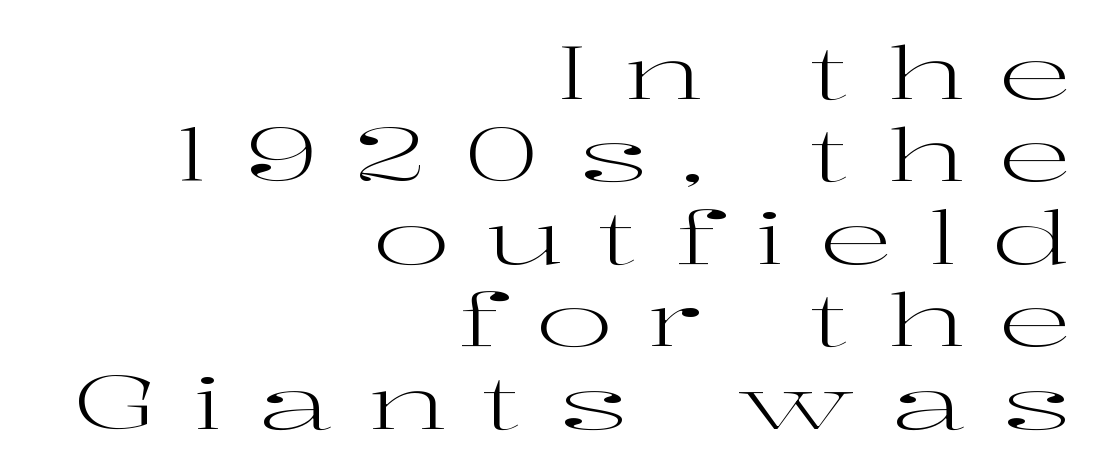
The image shows 73 px regular-weight, wide serif type, upright; set right-aligned, tight line spacing (1.13x), unusually wide letter spacing (+0.48 em), not underlined; high stroke contrast and a medium x-height.
